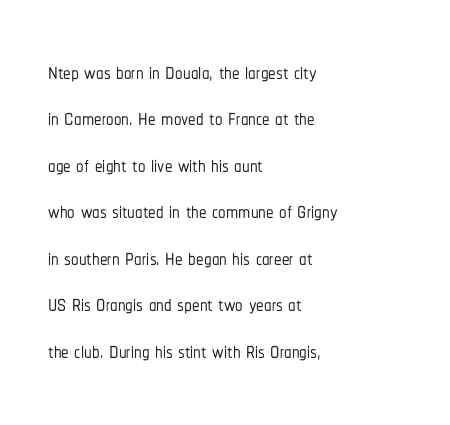
Honestly, the row spacing looks completely unremarkable. Typeset ragged right — the left edge is the straight one. You could not count columns in this text — the font is proportionally spaced. Nope, not italic — everything's standing straight. Rule under the text: the space is simply empty. The text was rendered using a sans face with plain stroke endings.
